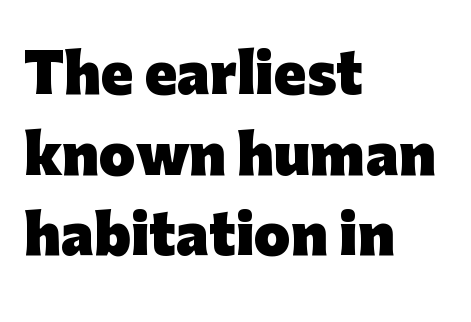
Looks like regular typesetting: each glyph gets only the width it needs. Italic? Not at all — the glyphs are vertical. Observe the ordinary spacing: letters are neighbours, not strangers. The typesetter chose a ragged-right arrangement here. Stroke terminals: plain, sans-serif. Does the leading feel generous? No, just average.
